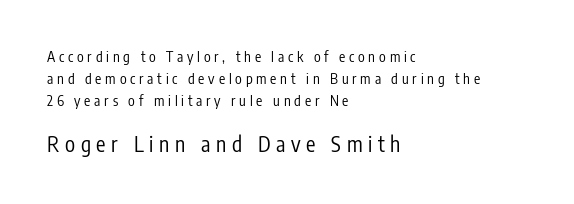
{"italic": "no", "bold": "no", "underline": "no", "align": "left", "line_spacing": "normal", "line_spacing_ratio": 1.57, "letter_spacing": "wide", "letter_spacing_em": 0.27, "larger_block": "second", "size_ratio": 1.5, "glyph_px": 21}
